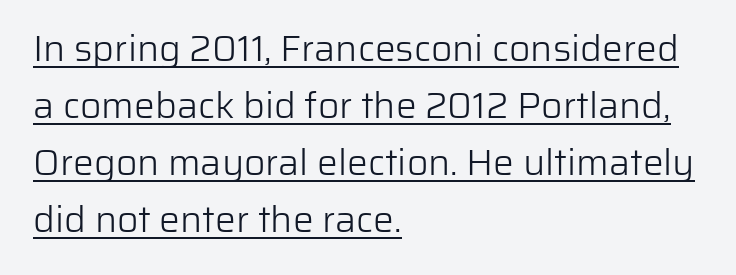
The image shows 37 px light sans-serif type, upright; set left-aligned, normal line spacing (1.54x), normal letter spacing, underlined; low stroke contrast and a medium x-height.
